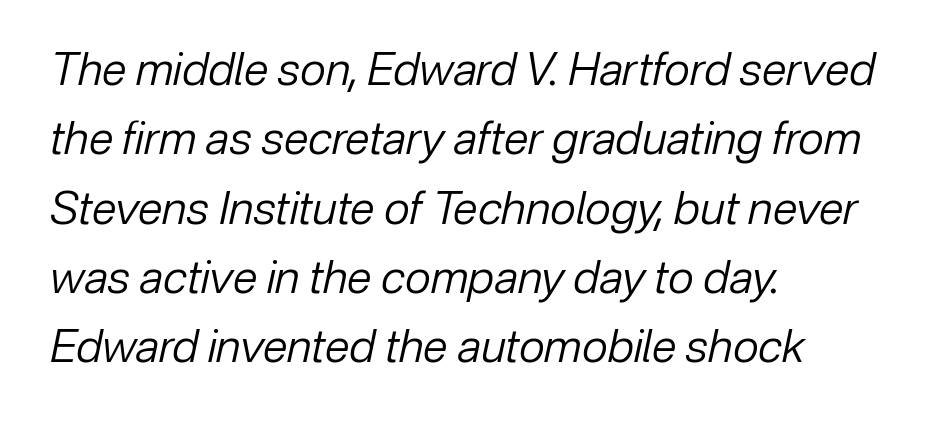
Q: Is the text bold? A: No.
Q: Is the text italic (slanted)? A: Yes, it leans right by about 12 degrees.
Q: Is the text underlined? A: No.
Q: How is the paragraph aligned? A: Left-aligned.
Q: Is the spacing between letters normal or unusually wide? A: Normal.
Q: Is the spacing between lines tight, normal or loose? A: Normal.
Q: Width (condensed, normal, or wide)? A: Normal.
Q: Stroke contrast? A: Low.
Q: x-height? A: Medium.
Q: Monospaced? A: No.
